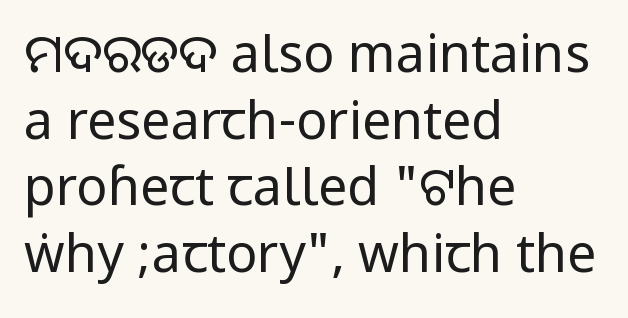
The text block is weighted toward the left margin, trailing off unevenly rightward. The passage shown has conventional tracking throughout. Whoever set this chose a conventional vertical rhythm. Honestly, there is no underline to notice here at all. Letters have the restrained weight of plain body copy at most.
